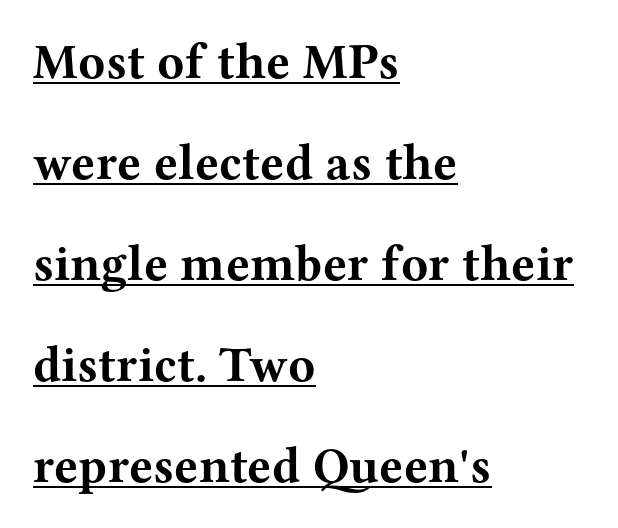
These lines stack with their left ends in a neat column. The typesetting leans heavy: a genuine bold. Posture: straight, roman, zero tilt. You can see a thin bar hugging the bottom of the glyphs. You could call the tracking neutral — neither tight nor loose.
